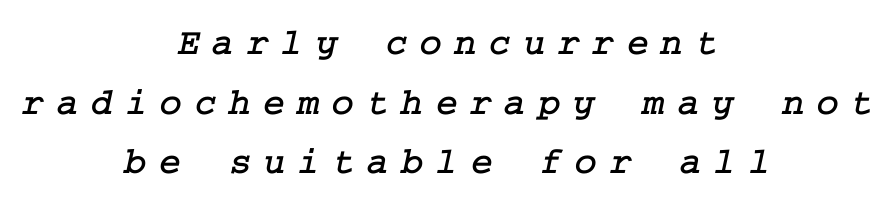
{"serif": "yes", "width": "normal", "stroke_contrast": "low", "x_height": "medium", "underline": "no", "align": "center", "line_spacing": "normal", "line_spacing_ratio": 1.57, "letter_spacing": "wide", "letter_spacing_em": 0.32, "glyph_px": 38}
